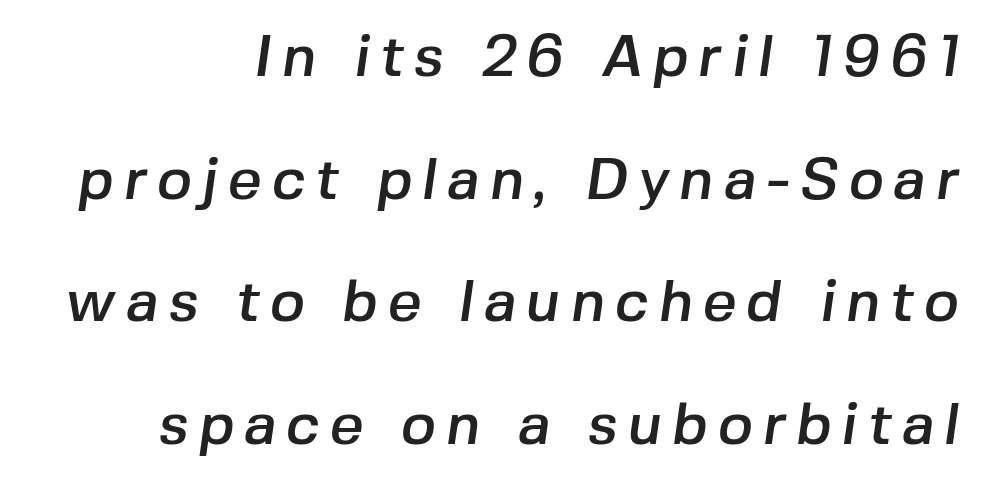
Typeset ragged left — the right edge is the straight one. The space between consecutive lines is lavish. Spacing verdict: proportional, widths tailored to each character. Is this a sans? Yes — the strokes have no serifs. Clear beneath every line of the passage.
